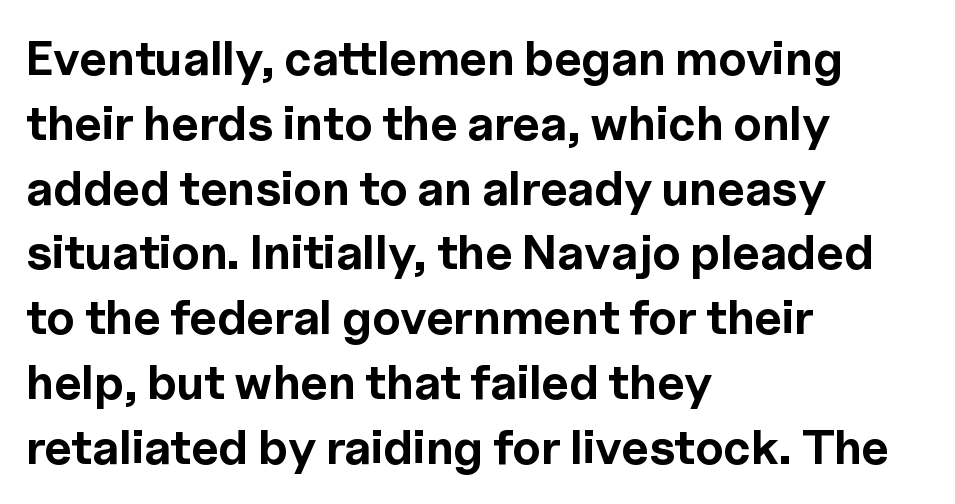
The image shows 48 px bold sans-serif type, upright; set left-aligned, normal line spacing (1.35x), normal letter spacing, not underlined; a medium x-height.
